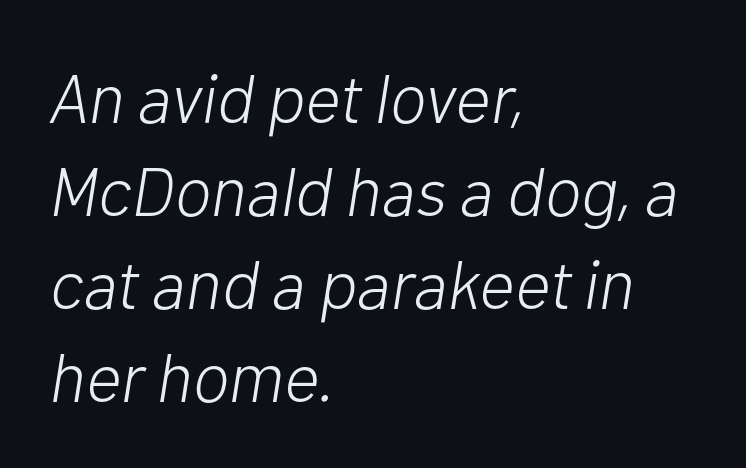
The foot of each line stays bare and open. The face used here is proportionally spaced, like ordinary book or web type. Caption: standard tracking, unaltered. Regular leading.
